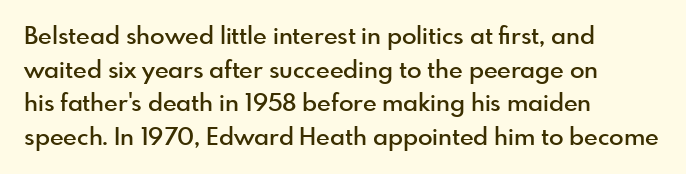
Q: Is the text bold? A: Semi-bold.
Q: Is the text italic (slanted)? A: No, it is upright.
Q: Is the text underlined? A: No.
Q: How is the paragraph aligned? A: Left-aligned.
Q: Is the spacing between letters normal or unusually wide? A: Normal.
Q: Is the spacing between lines tight, normal or loose? A: Normal.
